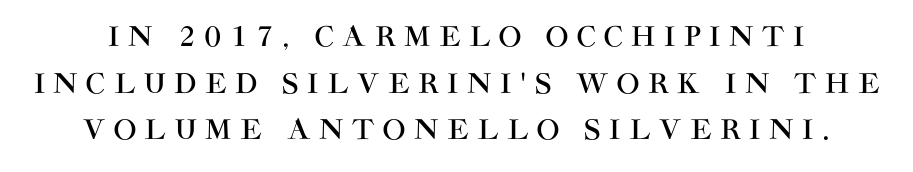
The image shows 27 px text type, upright; set line spacing 1.73x, unusually wide letter spacing (+0.32 em), not underlined.
